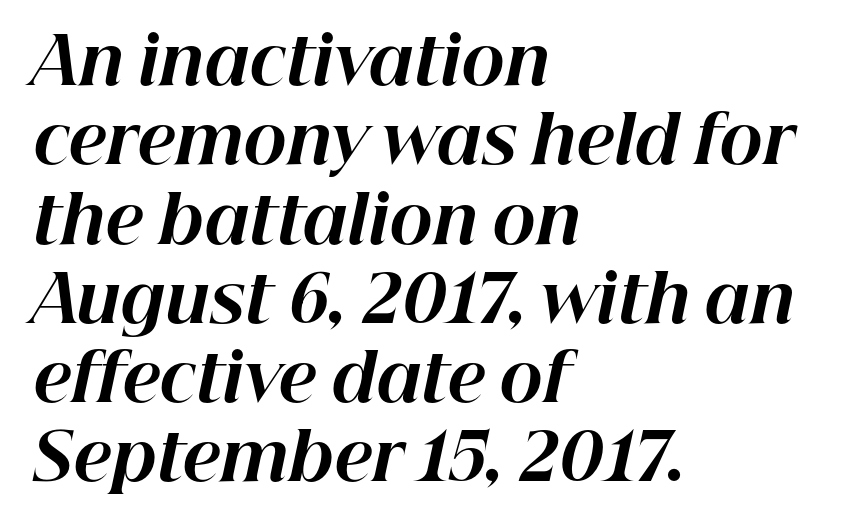
The image shows 65 px bold type, italic (leaning right); set left-aligned, line spacing 1.22x, normal letter spacing, not underlined; high stroke contrast and a medium x-height.
